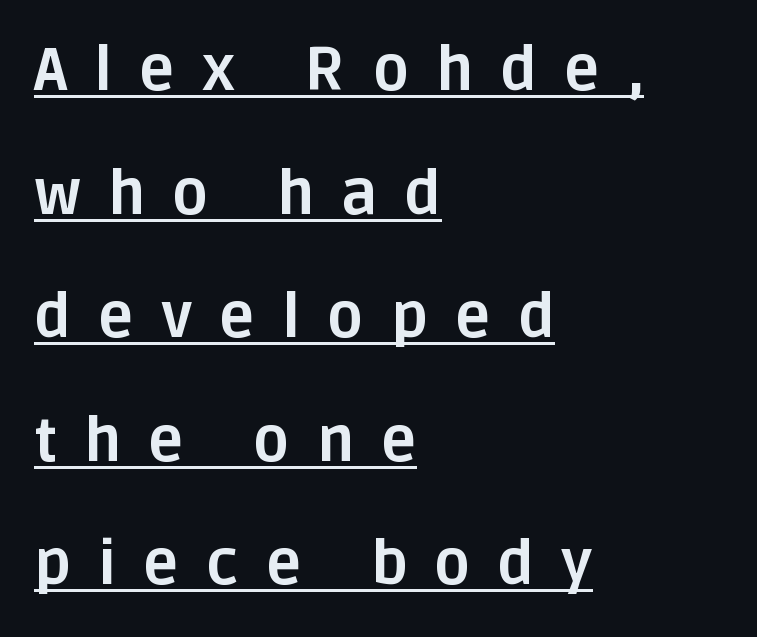
The image shows 60 px bold sans-serif type, upright; set left-aligned, loose line spacing (2.06x), unusually wide letter spacing (+0.45 em), underlined; low stroke contrast and a large x-height.
